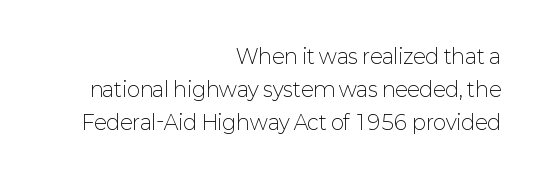
Q: Is the text bold? A: No.
Q: Is the text italic (slanted)? A: No, it is upright.
Q: Is the text underlined? A: No.
Q: How is the paragraph aligned? A: Right-aligned.
Q: Is the spacing between letters normal or unusually wide? A: Normal.
Q: Is the spacing between lines tight, normal or loose? A: Normal.
